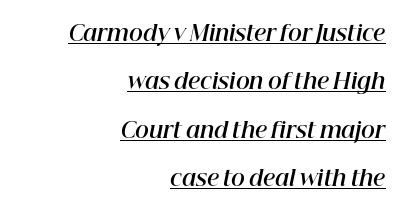
You can tell it's italic because the verticals aren't actually vertical. The passage shown stacks its lines with a broad gap. Does extra space separate the letters? No, they use regular spacing. Caption: bold face, heavy strokes. Has an underline been added? It has.
